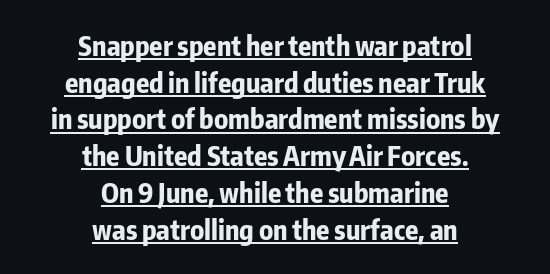
The image shows 27 px bold type, upright; set centered, normal line spacing (1.36x), normal letter spacing, underlined.
